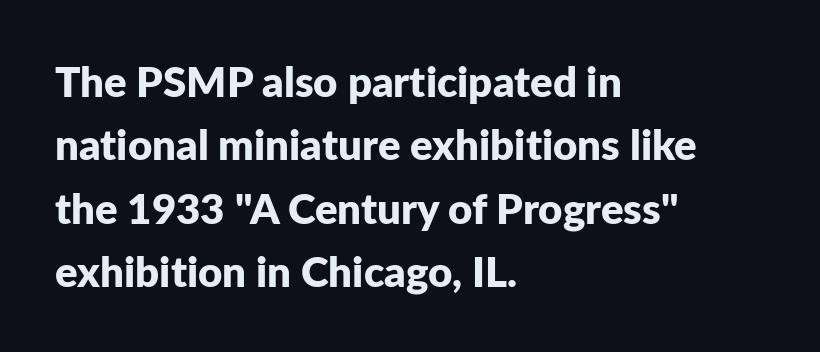
The image shows 42 px bold sans-serif type, upright; set left-aligned, normal line spacing (1.51x), normal letter spacing, not underlined; low stroke contrast and a medium x-height.
